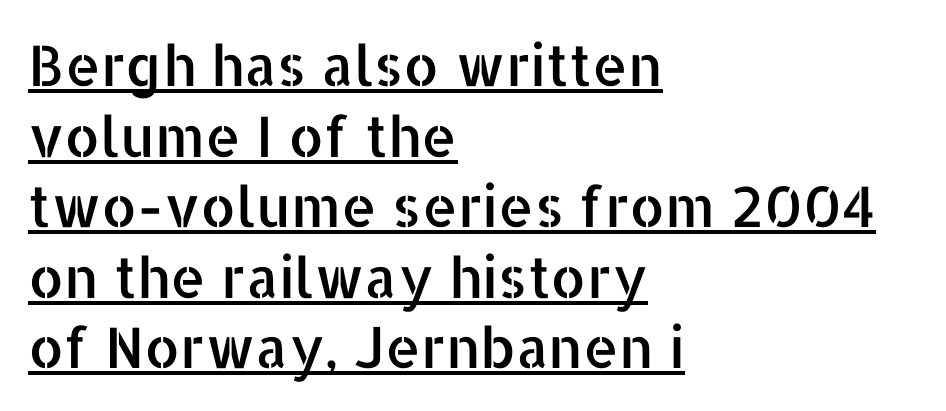
{"serif": "no", "italic": "no", "width": "normal", "stroke_contrast": "low", "x_height": "medium", "monospaced": "no", "underline": "yes", "align": "left", "line_spacing": "normal", "line_spacing_ratio": 1.26, "letter_spacing": "normal", "letter_spacing_em": 0.0, "glyph_px": 56}
